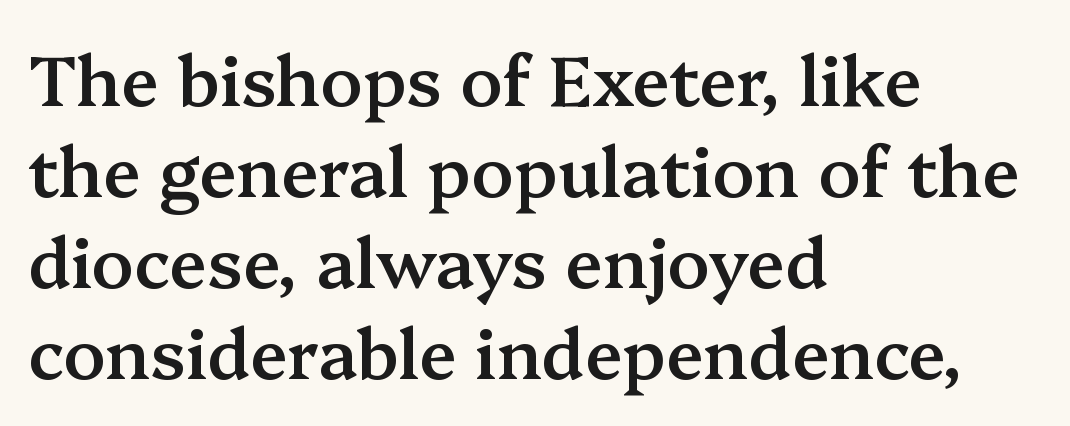
This is moderately heavy type, rendered in semibold. Characters follow at the spacing the type designer built in. The characters display serif detailing at their extremities. Vertical spacing — default.
